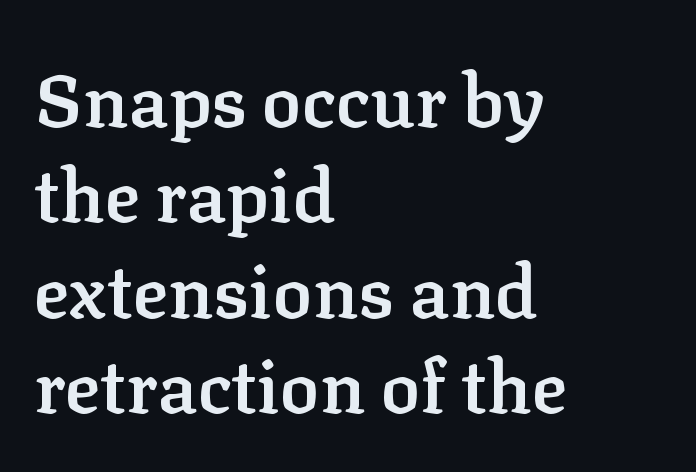
{"serif": "yes", "italic": "no", "bold": "semi", "weight": "semibold", "width": "normal", "stroke_contrast": "low", "x_height": "medium", "monospaced": "no", "underline": "no", "align": "left", "line_spacing": "normal", "line_spacing_ratio": 1.29, "letter_spacing": "normal", "letter_spacing_em": 0.0, "glyph_px": 74}
